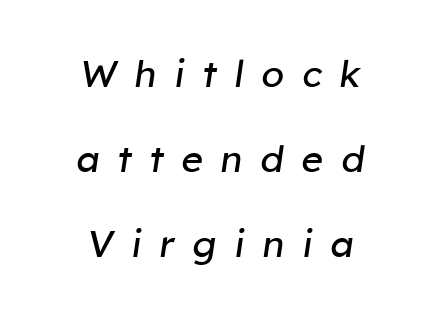
Q: Is the text bold? A: No.
Q: Is the text italic (slanted)? A: Yes, it leans right by about 8 degrees.
Q: Is the text underlined? A: No.
Q: How is the paragraph aligned? A: Centered.
Q: Is the spacing between letters normal or unusually wide? A: Unusually wide.
Q: Is the spacing between lines tight, normal or loose? A: Loose.
Q: Width (condensed, normal, or wide)? A: Normal.
Q: Stroke contrast? A: Low.
Q: x-height? A: Medium.
Q: Monospaced? A: No.
